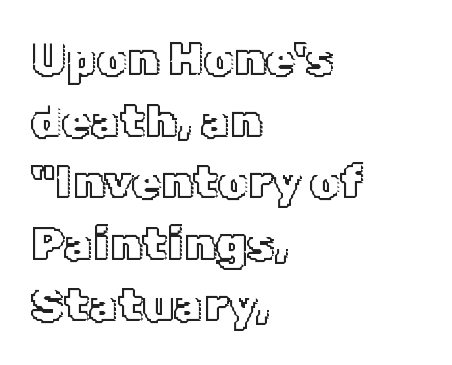
Ordinary non-slanted type is in use. Underlining? Definitely not there. A normal amount of white space separates one row of letters from the next. Compared with typical body copy, the letter spacing here is the same.
